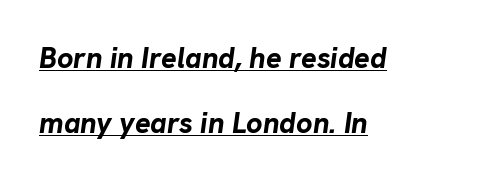
{"italic": "yes", "lean": "right", "slant_degrees": 8, "bold": "yes", "weight": "bold", "width": "normal", "stroke_contrast": "low", "x_height": "medium", "monospaced": "no", "underline": "yes", "align": "left", "line_spacing": "loose", "line_spacing_ratio": 2.24, "letter_spacing": "normal", "letter_spacing_em": 0.0, "glyph_px": 29}
